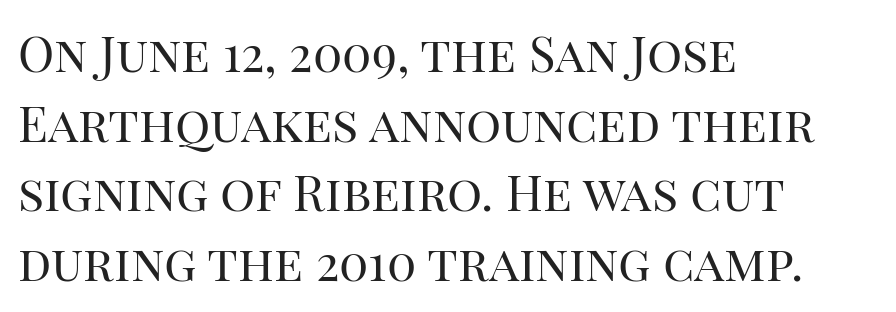
{"serif": "yes", "italic": "no", "bold": "no", "weight": "regular", "width": "normal", "stroke_contrast": "high", "x_height": "large", "monospaced": "no", "underline": "no", "align": "left", "line_spacing": "normal", "line_spacing_ratio": 1.42, "letter_spacing": "normal", "letter_spacing_em": 0.0, "glyph_px": 49}
